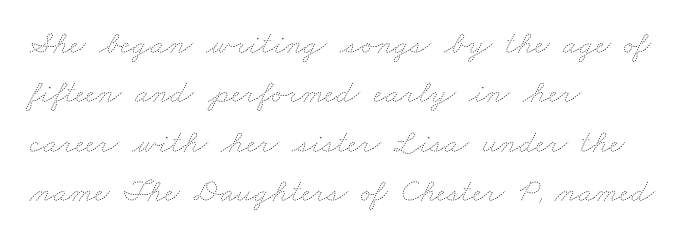
Q: Is the text bold? A: No.
Q: Is the text underlined? A: No.
Q: How is the paragraph aligned? A: Left-aligned.
Q: Is the spacing between letters normal or unusually wide? A: Normal.
Q: Is the spacing between lines tight, normal or loose? A: Normal.
Q: Width (condensed, normal, or wide)? A: Wide.
Q: Stroke contrast? A: Low.
Q: x-height? A: Small.
Q: Monospaced? A: No.
